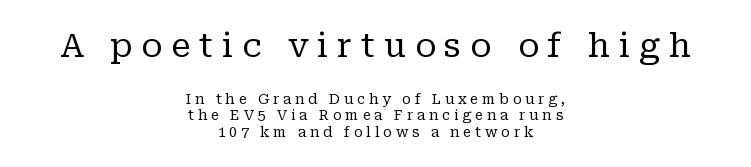
Larger block? The one above; the one below is distinctly smaller. The font's upright variant was chosen for this text. One-word summary of the alignment: center. Think of a printed novel: that variable character pitch is what you see here. Think standard paragraph weight, or any step lighter than that.
